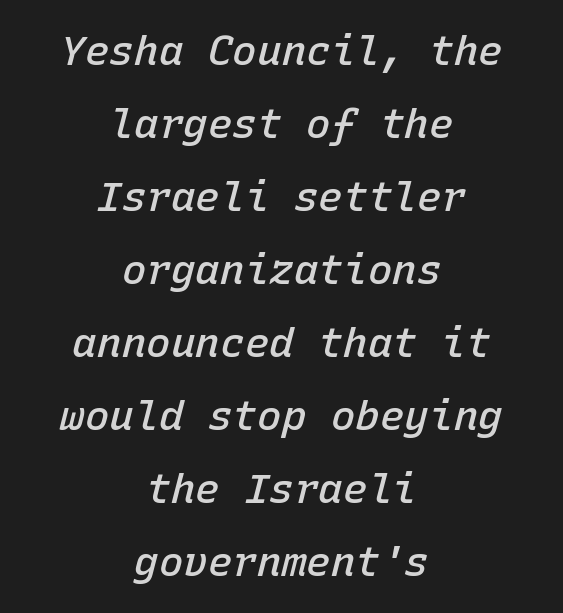
The image shows 41 px semibold type, italic (leaning right), monospaced; set centered, line spacing 1.78x, normal letter spacing, not underlined; low stroke contrast and a medium x-height.
